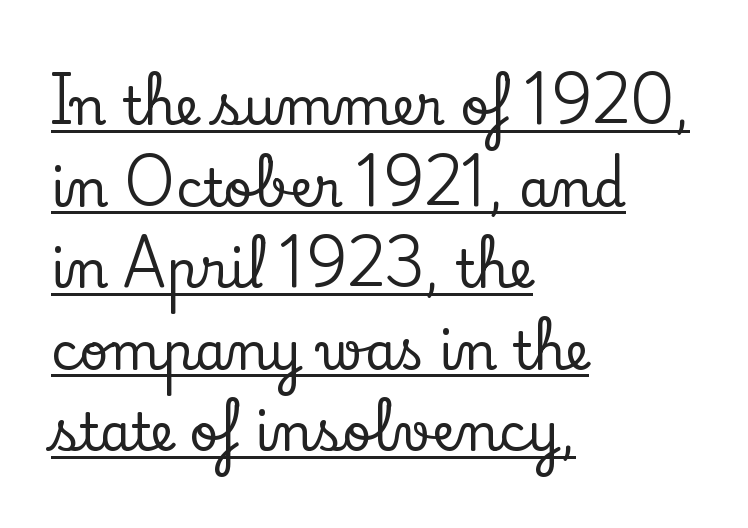
The text block is weighted toward the left margin, trailing off unevenly rightward. The gaps between neighbouring characters are ordinary and unremarkable. Here the designer chose a conventional face with non-uniform glyph widths. The designer left line spacing at the default. Posture: vertical.
